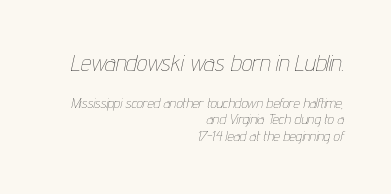
{"italic": "yes", "lean": "right", "slant_degrees": 12, "bold": "no", "underline": "no", "align": "right", "line_spacing_ratio": 1.19, "letter_spacing": "normal", "letter_spacing_em": 0.0, "larger_block": "first", "size_ratio": 1.64, "glyph_px": 23}
